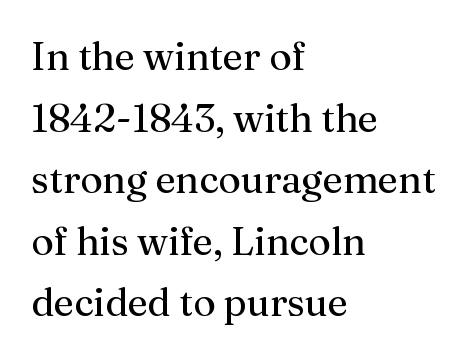
How are the letters spaced? Ordinarily, with no added tracking. Successive baselines arrive at the customary interval. Style check: upright. Each row of text sits above clean, open space. What kind of face is this? One with serifs. Weight: in the light-to-regular range.
